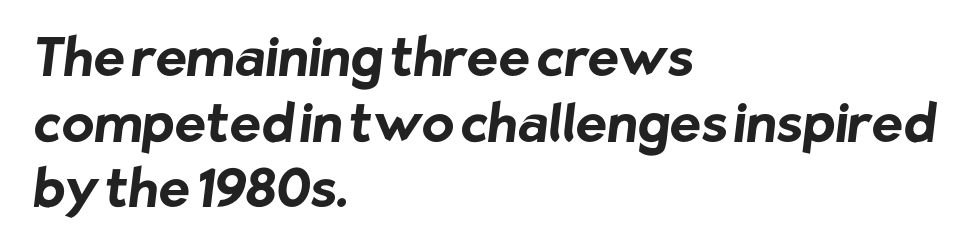
{"serif": "no", "bold": "yes", "weight": "bold", "width": "normal", "stroke_contrast": "low", "x_height": "medium", "monospaced": "no", "underline": "no", "align": "left", "line_spacing_ratio": 1.24, "letter_spacing": "normal", "letter_spacing_em": 0.0, "glyph_px": 53}
